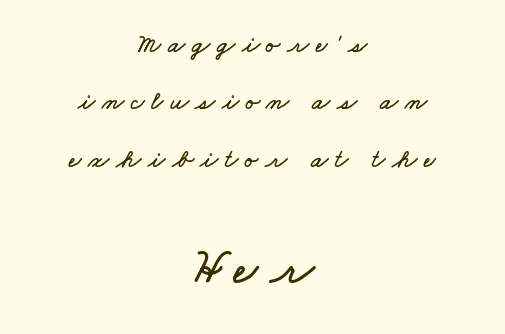
Q: Is the text underlined? A: No.
Q: How is the paragraph aligned? A: Centered.
Q: Is the spacing between letters normal or unusually wide? A: Unusually wide.
Q: Is the spacing between lines tight, normal or loose? A: Loose.
Q: Which block of text is set in a larger size, the first (top) or the second (bottom)? A: The second (bottom) one.
Q: Width (condensed, normal, or wide)? A: Wide.
Q: Stroke contrast? A: Low.
Q: x-height? A: Small.
Q: Monospaced? A: No.
